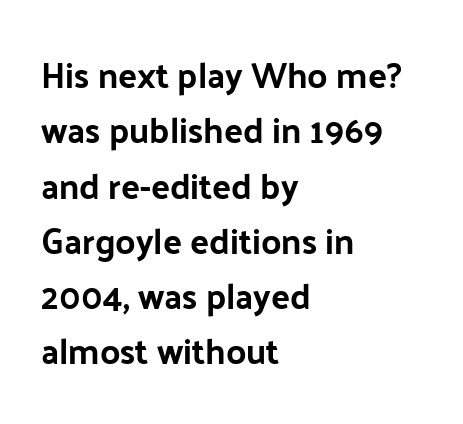
{"serif": "no", "italic": "no", "bold": "yes", "weight": "bold", "width": "normal", "stroke_contrast": "low", "x_height": "medium", "monospaced": "no", "underline": "no", "align": "left", "line_spacing": "normal", "line_spacing_ratio": 1.58, "letter_spacing": "normal", "letter_spacing_em": 0.0, "glyph_px": 35}
